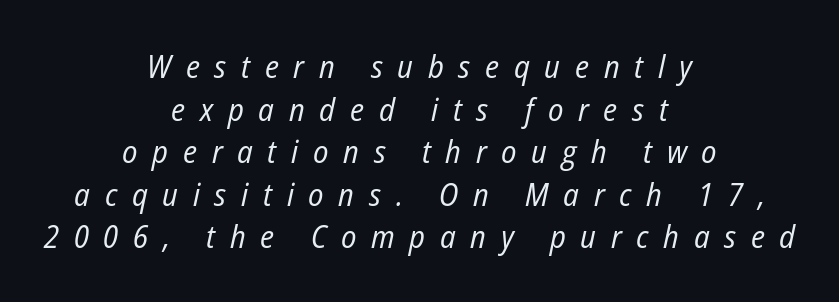
Q: Is the text bold? A: No.
Q: Is the text italic (slanted)? A: Yes, it leans right by about 12 degrees.
Q: Is the text underlined? A: No.
Q: How is the paragraph aligned? A: Centered.
Q: Is the spacing between letters normal or unusually wide? A: Unusually wide.
Q: Is the spacing between lines tight, normal or loose? A: Normal.
Q: Width (condensed, normal, or wide)? A: Condensed.
Q: Stroke contrast? A: Low.
Q: x-height? A: Medium.
Q: Monospaced? A: No.
